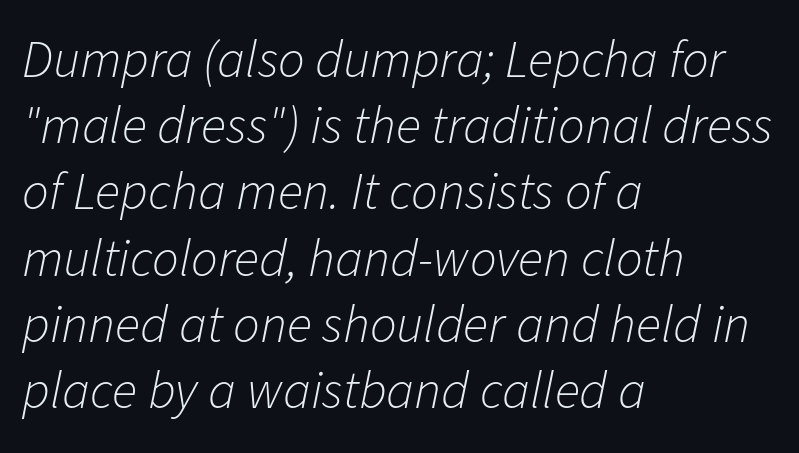
{"italic": "yes", "lean": "right", "slant_degrees": 11, "bold": "no", "weight": "light", "width": "normal", "stroke_contrast": "low", "x_height": "medium", "monospaced": "no", "underline": "no", "align": "left", "line_spacing": "normal", "line_spacing_ratio": 1.25, "letter_spacing": "normal", "letter_spacing_em": 0.0, "glyph_px": 53}
